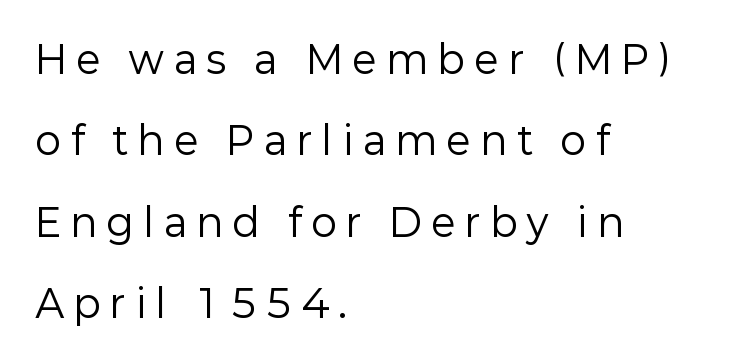
A typesetter would call this heavily tracked-out type. The lettering stays uniformly vertical, giving the passage a roman look. You can tell from the bare stems that sans-serif type was used. Proportional: the letters do not fall into vertical columns.
